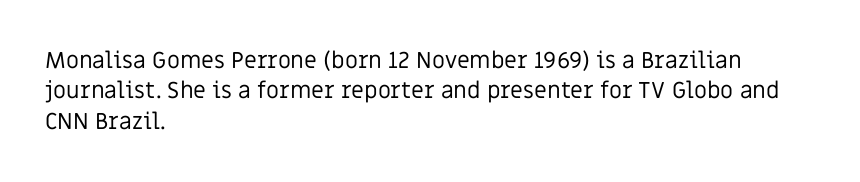
The image shows 23 px text type, upright; set left-aligned, normal line spacing (1.32x), normal letter spacing, not underlined.
